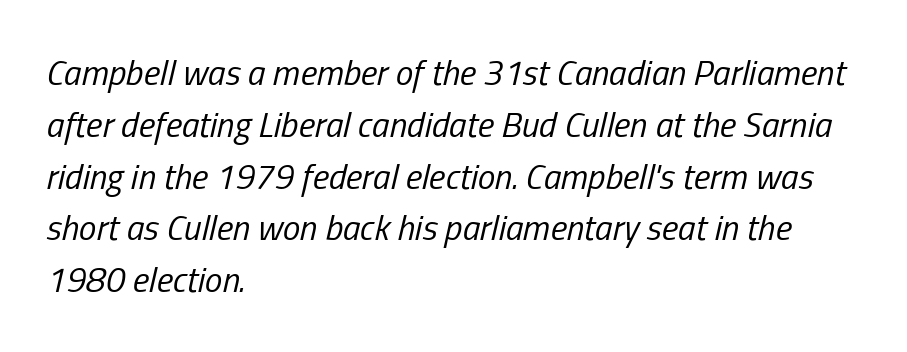
Q: Is the text bold? A: No.
Q: Is the text italic (slanted)? A: Yes, it leans right by about 13 degrees.
Q: Is the text underlined? A: No.
Q: How is the paragraph aligned? A: Left-aligned.
Q: Is the spacing between letters normal or unusually wide? A: Normal.
Q: Is the spacing between lines tight, normal or loose? A: Normal.
Q: Width (condensed, normal, or wide)? A: Condensed.
Q: Stroke contrast? A: Low.
Q: x-height? A: Medium.
Q: Monospaced? A: No.
